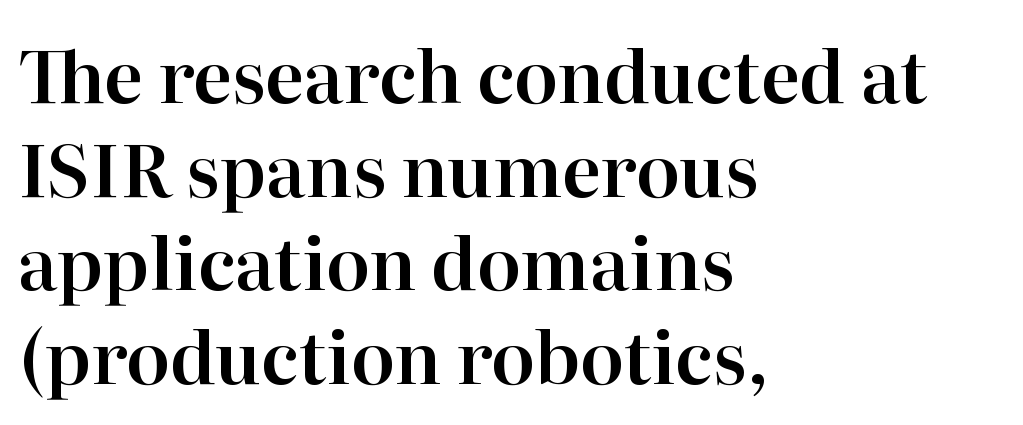
{"serif": "yes", "italic": "no", "width": "normal", "stroke_contrast": "high", "x_height": "medium", "monospaced": "no", "underline": "no", "align": "left", "line_spacing": "normal", "line_spacing_ratio": 1.3, "letter_spacing": "normal", "letter_spacing_em": 0.0, "glyph_px": 72}
